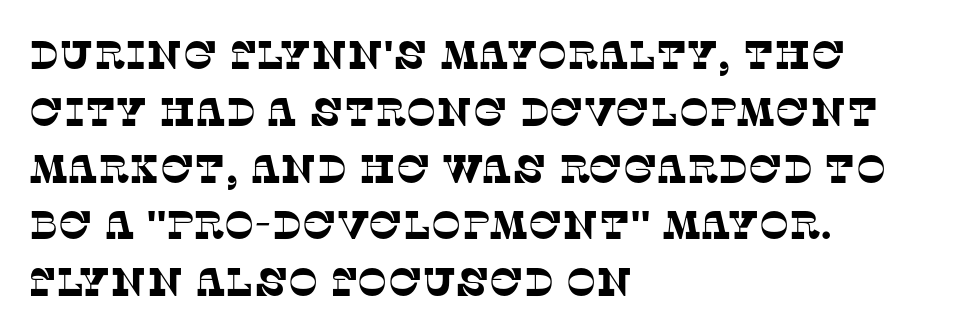
This rendering employs a face with finishing strokes, i.e., a serif. The glyphs are unaccompanied by any horizontal stroke below them. A typesetter would call this proportional, since set widths differ per character. How are the letters spaced? Ordinarily, with no added tracking. Normally led — the rows are evenly, conventionally spaced.
